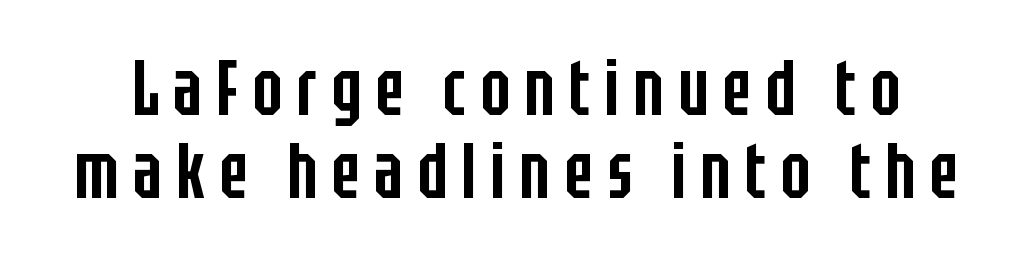
Q: Is the text bold? A: Semi-bold.
Q: Is the text italic (slanted)? A: No, it is upright.
Q: Is the typeface a serif or a sans-serif typeface? A: Sans-serif.
Q: Is the text underlined? A: No.
Q: Is the spacing between lines tight, normal or loose? A: Tight.
Q: Width (condensed, normal, or wide)? A: Condensed.
Q: Stroke contrast? A: Low.
Q: x-height? A: Large.
Q: Monospaced? A: No.
